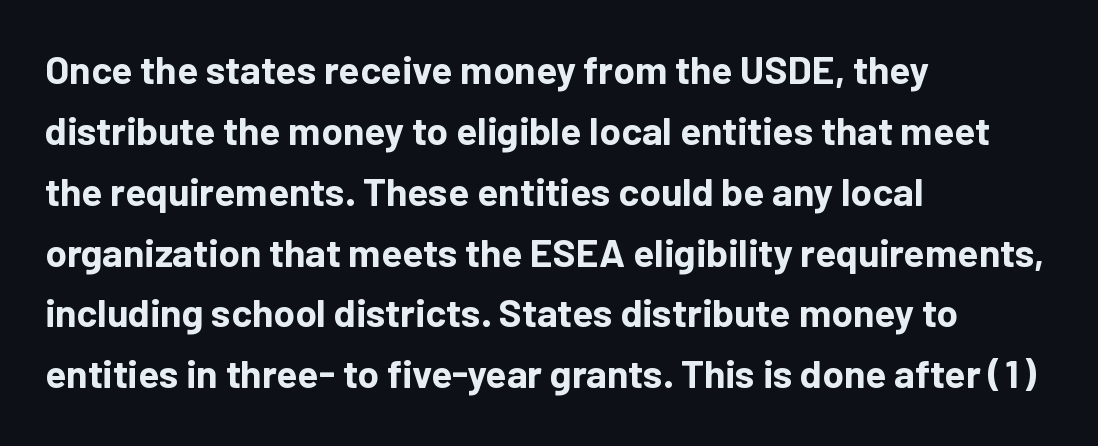
{"serif": "no", "italic": "no", "bold": "yes", "weight": "bold", "width": "normal", "stroke_contrast": "low", "x_height": "medium", "monospaced": "no", "underline": "no", "align": "left", "line_spacing": "normal", "line_spacing_ratio": 1.56, "letter_spacing": "normal", "letter_spacing_em": 0.0, "glyph_px": 39}
